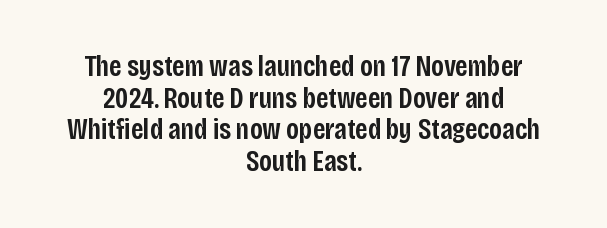
Q: Is the text bold? A: Semi-bold.
Q: Is the text italic (slanted)? A: No, it is upright.
Q: Is the typeface a serif or a sans-serif typeface? A: Sans-serif.
Q: Is the text underlined? A: No.
Q: How is the paragraph aligned? A: Centered.
Q: Is the spacing between letters normal or unusually wide? A: Normal.
Q: Is the spacing between lines tight, normal or loose? A: Tight.
Q: Width (condensed, normal, or wide)? A: Condensed.
Q: Stroke contrast? A: Low.
Q: x-height? A: Large.
Q: Monospaced? A: No.
